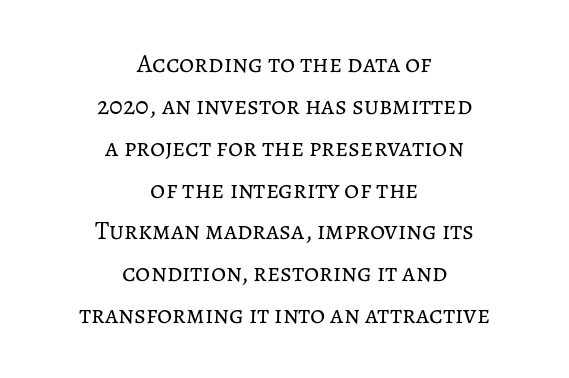
Check under the words: just untouched page. Stems and bowls with no extra thickness — not bold. Whoever set this chose a conventional vertical rhythm. A student would call this center alignment; a typographer would say set centered.
